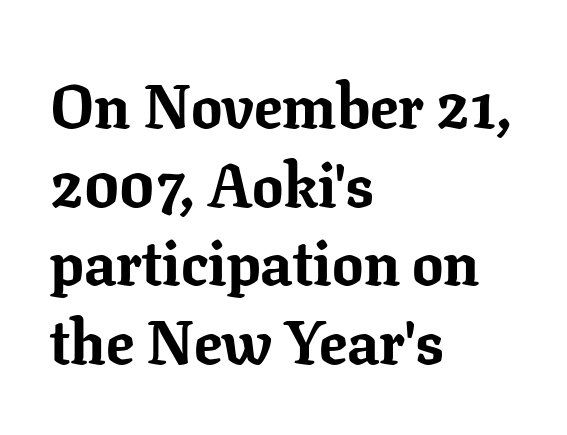
{"serif": "yes", "italic": "no", "bold": "yes", "weight": "bold", "width": "normal", "stroke_contrast": "low", "x_height": "medium", "monospaced": "no", "underline": "no", "align": "left", "line_spacing": "normal", "line_spacing_ratio": 1.27, "letter_spacing": "normal", "letter_spacing_em": 0.0, "glyph_px": 62}
